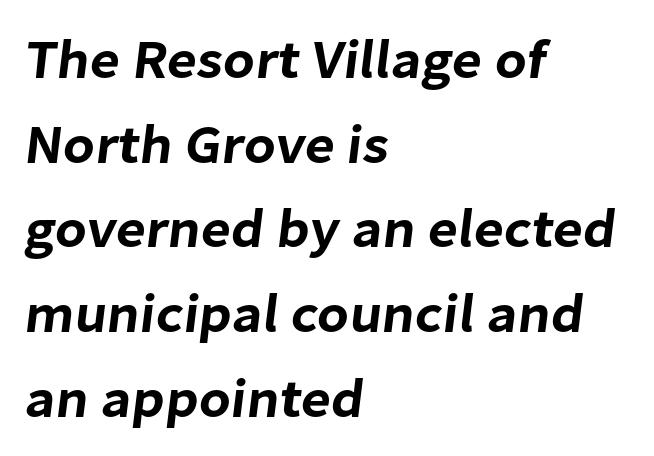
The image shows 55 px sans-serif type; set left-aligned, normal line spacing (1.54x), normal letter spacing, not underlined; low stroke contrast and a medium x-height.
